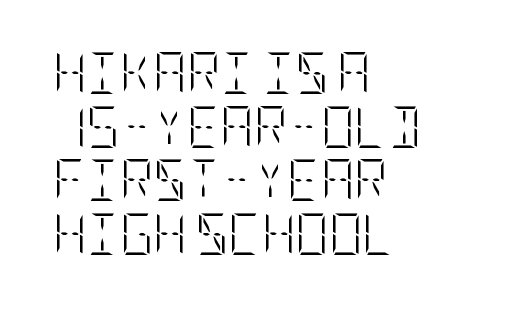
Students, note that the glyphs here touch the page at normal intervals. The strokes are not fattened; the text isn't bold. A classic flush-left, rag-right setting is used for this passage. The passage shown is not underscored anywhere. Unlike italic type, these characters show no tilt at all. This sample keeps an unexceptional amount of space between lines.
